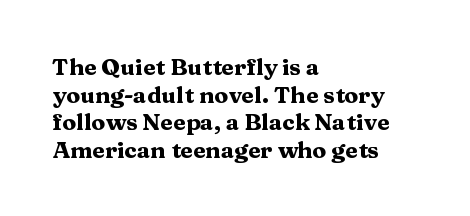
The letters stand upright; this is a roman face. Each word holds together tightly as a unit, with standard inter-letter gaps. Underline: absent. Notice how thick the strokes are: this is what a full bold looks like. The setting favours the left margin, as ordinary paragraphs usually do.
